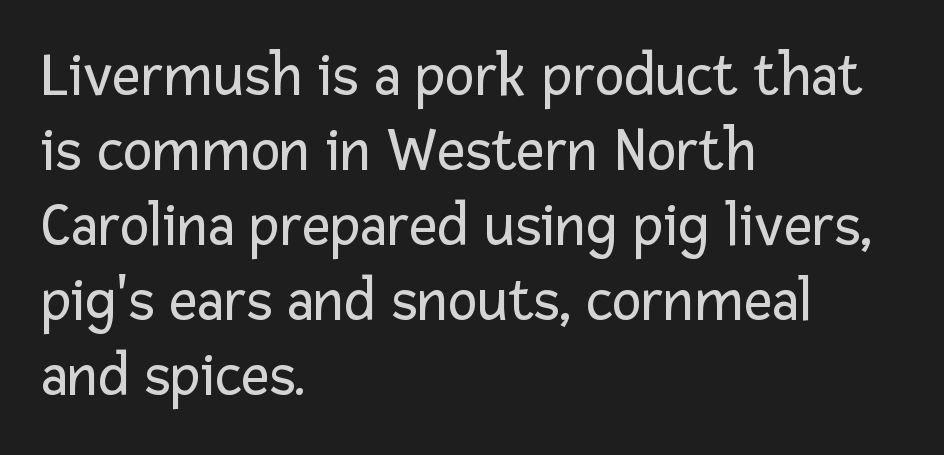
{"serif": "no", "italic": "no", "bold": "no", "weight": "regular", "width": "normal", "stroke_contrast": "low", "x_height": "medium", "monospaced": "no", "underline": "no", "align": "left", "line_spacing_ratio": 1.21, "letter_spacing": "normal", "letter_spacing_em": 0.0, "glyph_px": 62}
